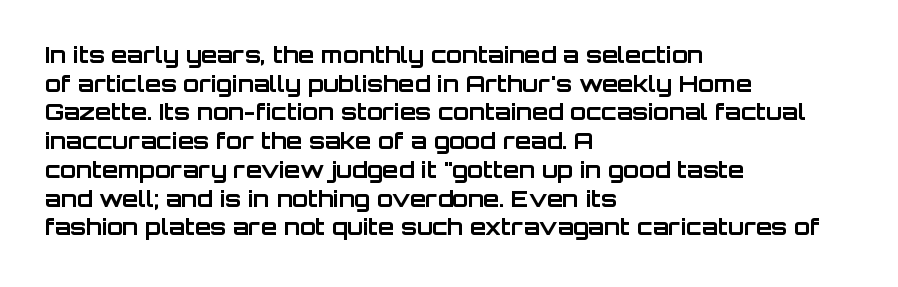
Q: Is the text bold? A: Yes.
Q: Is the text italic (slanted)? A: No, it is upright.
Q: Is the text underlined? A: No.
Q: How is the paragraph aligned? A: Left-aligned.
Q: Is the spacing between letters normal or unusually wide? A: Normal.
Q: Is the spacing between lines tight, normal or loose? A: Normal.
